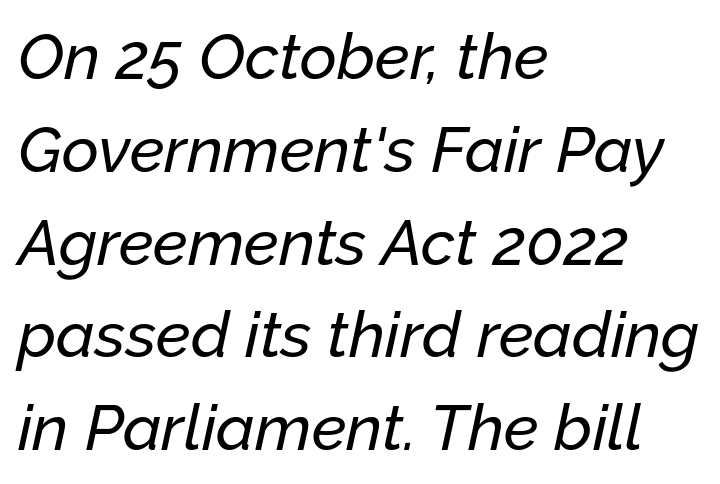
{"italic": "yes", "lean": "right", "slant_degrees": 12, "width": "normal", "stroke_contrast": "low", "x_height": "medium", "monospaced": "no", "underline": "no", "align": "left", "line_spacing": "normal", "line_spacing_ratio": 1.45, "letter_spacing": "normal", "letter_spacing_em": 0.0, "glyph_px": 64}
